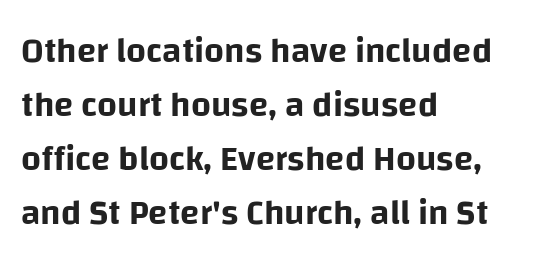
The image shows 35 px sans-serif type, upright; set left-aligned, normal line spacing (1.54x), normal letter spacing, not underlined; low stroke contrast and a large x-height.
